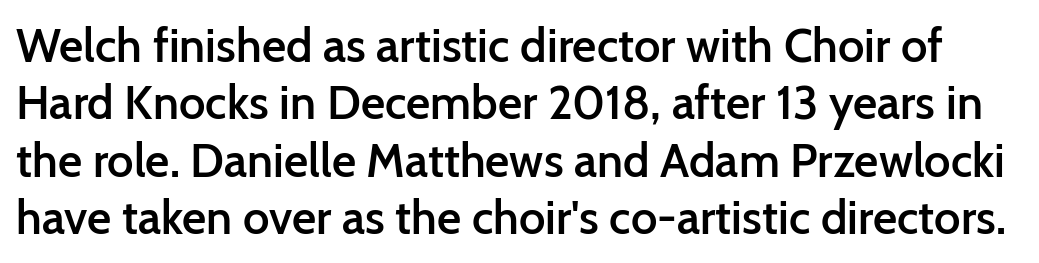
The image shows 47 px semibold sans-serif type, upright; set line spacing 1.22x, normal letter spacing, not underlined; low stroke contrast and a medium x-height.
